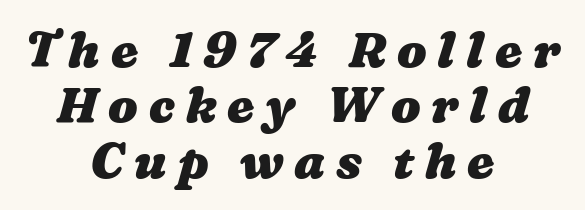
Q: Is the text bold? A: Yes.
Q: Is the text underlined? A: No.
Q: How is the paragraph aligned? A: Centered.
Q: Is the spacing between letters normal or unusually wide? A: Unusually wide.
Q: Is the spacing between lines tight, normal or loose? A: Tight.
Q: Width (condensed, normal, or wide)? A: Wide.
Q: Stroke contrast? A: Medium.
Q: x-height? A: Medium.
Q: Monospaced? A: No.
